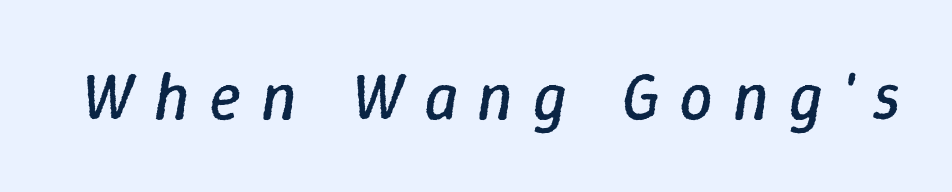
Do the characters align in a grid? No, the font is proportional. Loose tracking; the words dissolve into strings of separated letters. No word sits above an underline. Yep, that's italic — everything's leaning. The strokes carry an ordinary text weight at most.
